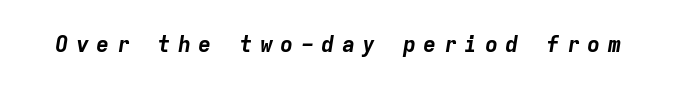
Unmarked baselines from the first word to the last. Someone cranked the tracking dial way up on this one. You'd pick this weight for a headline — it's a proper bold. Quick note: italic.
